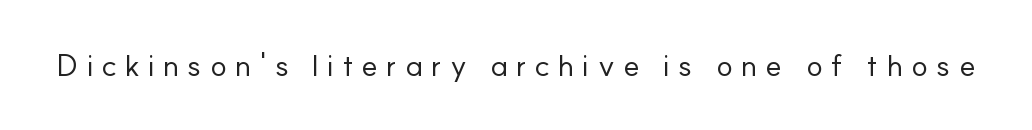
The image shows 31 px regular-weight sans-serif type, upright; set unusually wide letter spacing (+0.26 em), not underlined; low stroke contrast and a small x-height.
